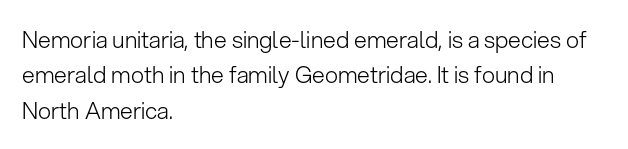
{"italic": "no", "bold": "no", "underline": "no", "align": "left", "line_spacing": "normal", "line_spacing_ratio": 1.54, "letter_spacing": "normal", "letter_spacing_em": 0.0, "glyph_px": 23}
